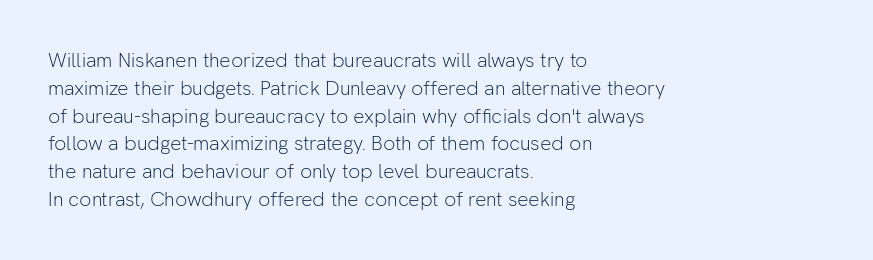
Q: Is the text bold? A: No.
Q: Is the text italic (slanted)? A: No, it is upright.
Q: Is the text underlined? A: No.
Q: How is the paragraph aligned? A: Left-aligned.
Q: Is the spacing between letters normal or unusually wide? A: Normal.
Q: Is the spacing between lines tight, normal or loose? A: Normal.
